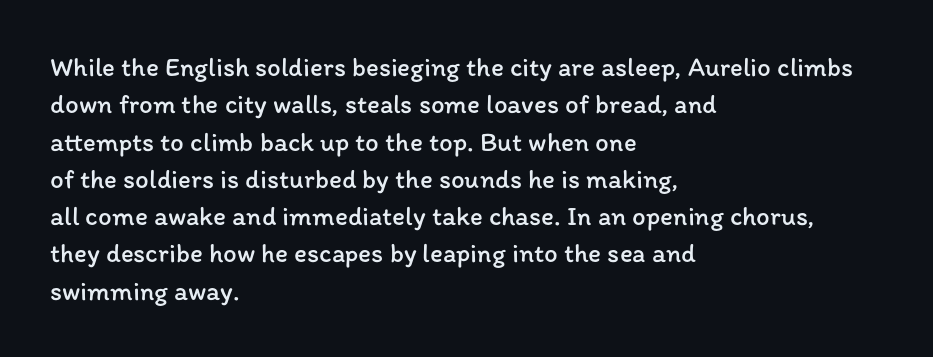
Interline gaps are of average width in this sample. Inter-character spacing is left at the font's built-in metrics. If you drew a line through each stem, it would be perfectly vertical. Words float on clear page, feet unadorned. Each line starts at the same left margin while the right side varies.
